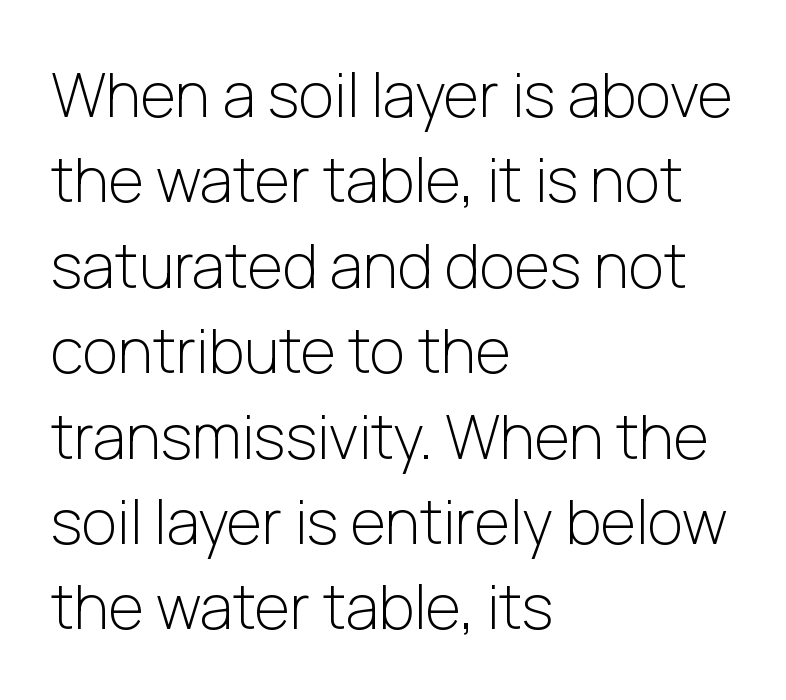
Interline gaps are of average width in this sample. Stroke thickness stays within the range of a standard reading face or lighter. The zone under the glyphs is completely vacant. You could not count columns in this text — the font is proportionally spaced.
